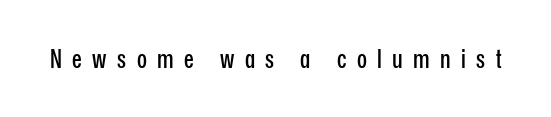
The image shows 26 px text type, upright; set unusually wide letter spacing (+0.4 em), not underlined.
